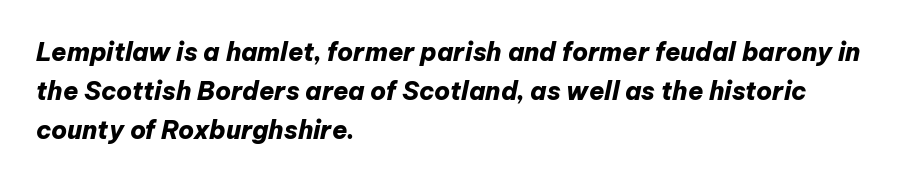
The image shows 25 px bold type, italic (leaning right); set left-aligned, normal line spacing (1.56x), normal letter spacing, not underlined.
